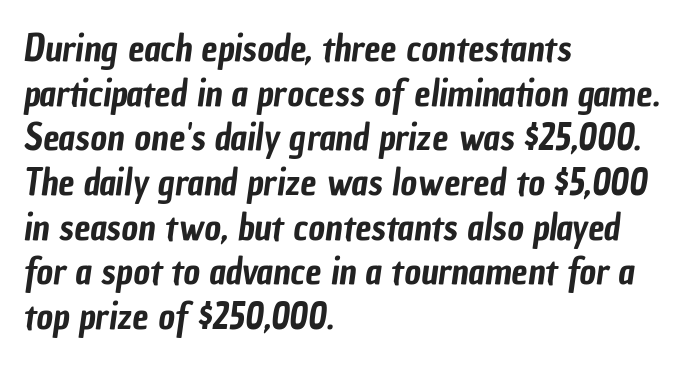
The image shows 36 px condensed sans-serif type; set left-aligned, line spacing 1.24x, normal letter spacing, not underlined; low stroke contrast and a medium x-height.
